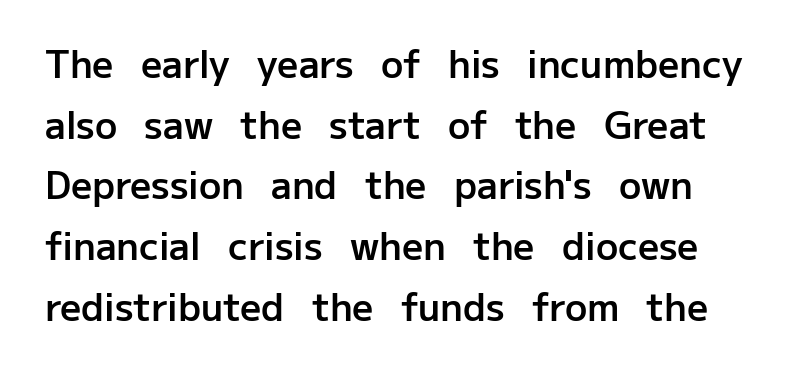
The image shows 37 px semibold sans-serif type, upright; set normal line spacing (1.64x), normal letter spacing, not underlined; low stroke contrast and a medium x-height.
